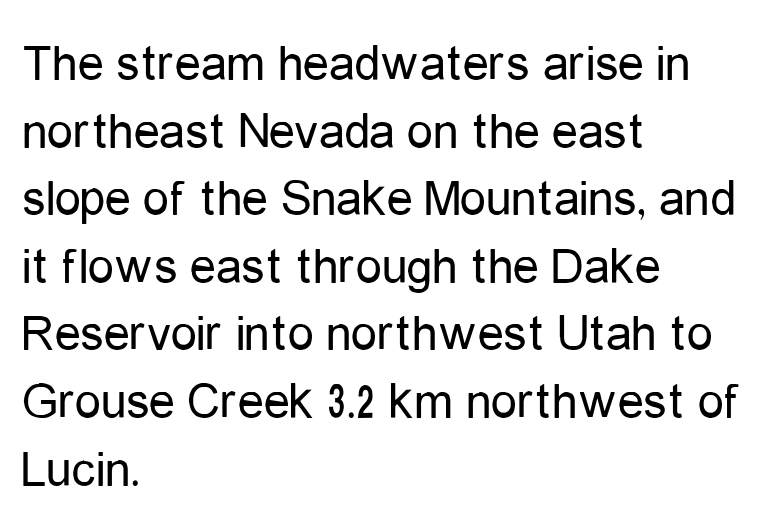
{"serif": "no", "italic": "no", "bold": "no", "weight": "regular", "width": "condensed", "stroke_contrast": "low", "x_height": "medium", "monospaced": "no", "underline": "no", "align": "left", "line_spacing": "normal", "line_spacing_ratio": 1.3, "letter_spacing": "normal", "letter_spacing_em": 0.0, "glyph_px": 52}
